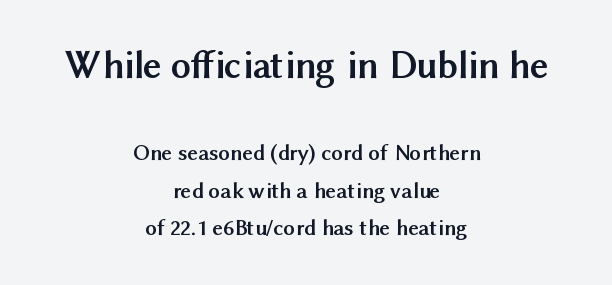
{"serif": "no", "italic": "no", "bold": "yes", "weight": "semibold", "width": "normal", "stroke_contrast": "medium", "x_height": "medium", "monospaced": "no", "underline": "no", "align": "center", "line_spacing": "normal", "line_spacing_ratio": 1.63, "letter_spacing": "normal", "letter_spacing_em": 0.0, "larger_block": "first", "size_ratio": 1.74, "glyph_px": 40}
